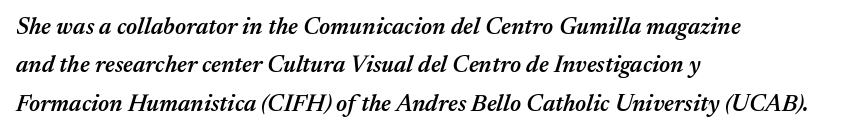
Q: Is the text bold? A: Semi-bold.
Q: Is the text italic (slanted)? A: Yes, it leans right by about 17 degrees.
Q: Is the text underlined? A: No.
Q: How is the paragraph aligned? A: Left-aligned.
Q: Is the spacing between letters normal or unusually wide? A: Normal.
Q: Is the spacing between lines tight, normal or loose? A: Normal.
